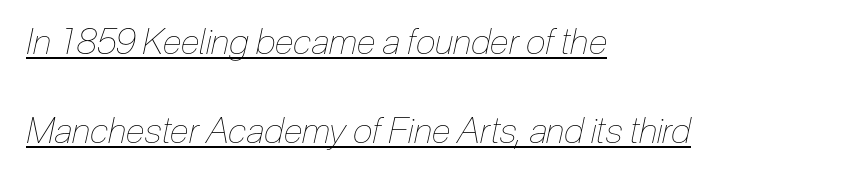
The image shows 36 px thin, condensed type, italic (leaning right); set left-aligned, loose line spacing (2.47x), normal letter spacing, underlined; low stroke contrast and a medium x-height.
